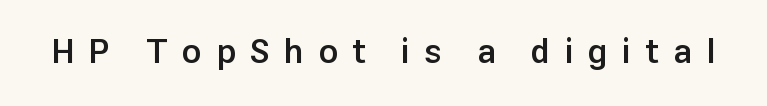
In terms of letterform style, serifs are entirely absent. What weight is shown? A semibold, between regular and bold. Think of a printed novel: that variable character pitch is what you see here. Plain, unruled lines of type. Is the letter spacing exaggerated? Yes — the characters are pushed far apart. It's the straight-up-and-down kind of type.
